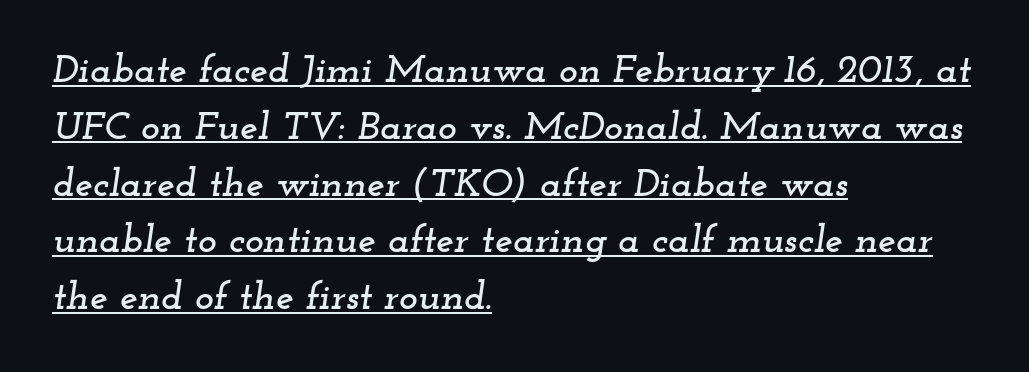
The image shows 40 px wide serif type, italic (leaning right); set left-aligned, normal line spacing (1.42x), normal letter spacing, underlined; low stroke contrast and a small x-height.
